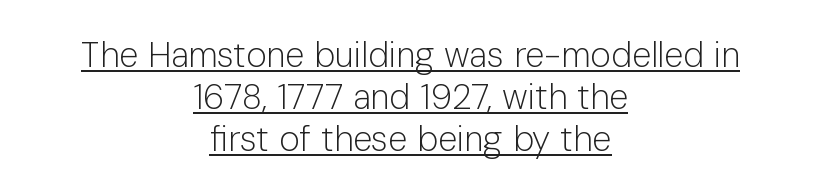
{"serif": "no", "italic": "no", "bold": "no", "weight": "light", "width": "normal", "stroke_contrast": "low", "x_height": "medium", "monospaced": "no", "underline": "yes", "align": "center", "line_spacing_ratio": 1.2, "letter_spacing": "normal", "letter_spacing_em": 0.0, "glyph_px": 35}
